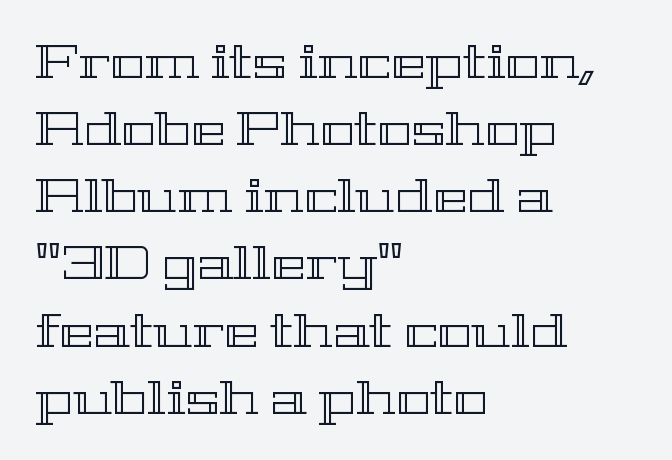
Q: Is the text italic (slanted)? A: No, it is upright.
Q: Is the text underlined? A: No.
Q: How is the paragraph aligned? A: Left-aligned.
Q: Is the spacing between letters normal or unusually wide? A: Normal.
Q: Is the spacing between lines tight, normal or loose? A: Normal.
Q: Width (condensed, normal, or wide)? A: Wide.
Q: x-height? A: Medium.
Q: Monospaced? A: No.
